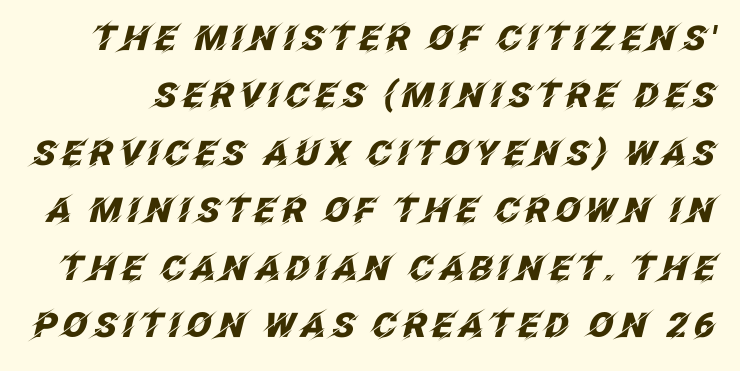
The image shows 34 px heavy type, italic (leaning right); set normal line spacing (1.69x), not underlined; low stroke contrast and a large x-height.
